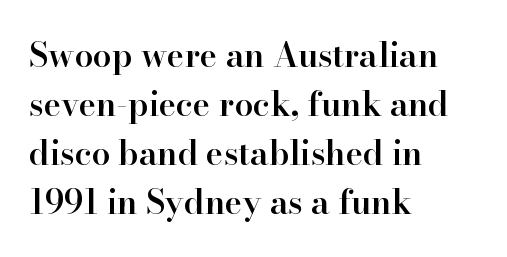
Honestly, the row spacing looks completely unremarkable. The letters stand straight up with perfectly vertical stems. Unlike a clean sans, this face finishes its strokes with serifs. The strokes are fattened partway — semibold, not bold. The space beneath each line is pristine and unruled.
